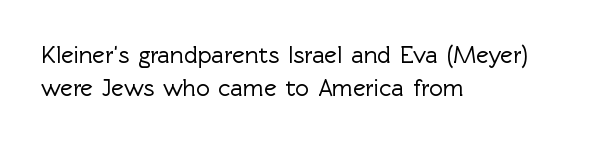
Q: Is the text italic (slanted)? A: No, it is upright.
Q: Is the text underlined? A: No.
Q: How is the paragraph aligned? A: Left-aligned.
Q: Is the spacing between letters normal or unusually wide? A: Normal.
Q: Is the spacing between lines tight, normal or loose? A: Normal.
